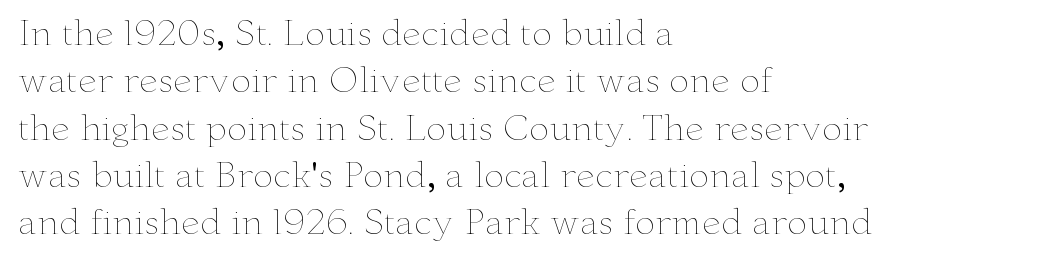
The image shows 34 px thin, wide type, upright; set left-aligned, normal line spacing (1.39x), normal letter spacing, not underlined; low stroke contrast and a small x-height.
